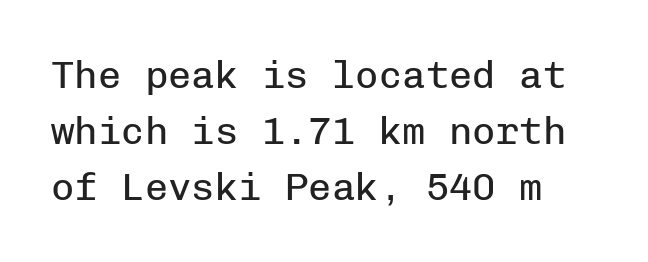
{"serif": "no", "italic": "no", "bold": "no", "weight": "regular", "width": "normal", "stroke_contrast": "low", "x_height": "medium", "monospaced": "yes", "underline": "no", "line_spacing": "normal", "line_spacing_ratio": 1.44, "letter_spacing": "normal", "letter_spacing_em": 0.0, "glyph_px": 39}
